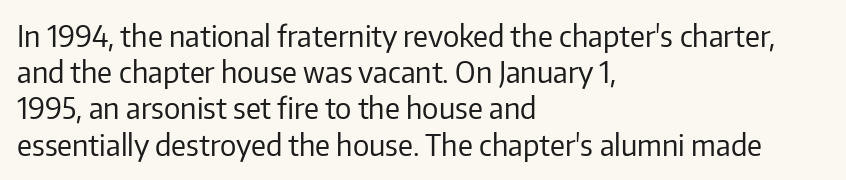
The passage shown is not bold in any degree. This rendering features lettering with no underline. Tall strokes in this sample are plumb rather than angled. Alignment: flush left. Notice how descenders clear the ascenders below comfortably — that's standard leading.
